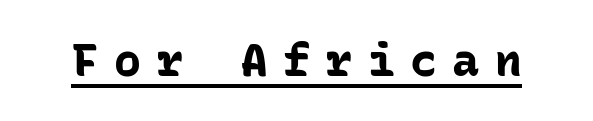
The image shows 45 px bold sans-serif type, upright, monospaced; set unusually wide letter spacing (+0.34 em), underlined; low stroke contrast and a medium x-height.
